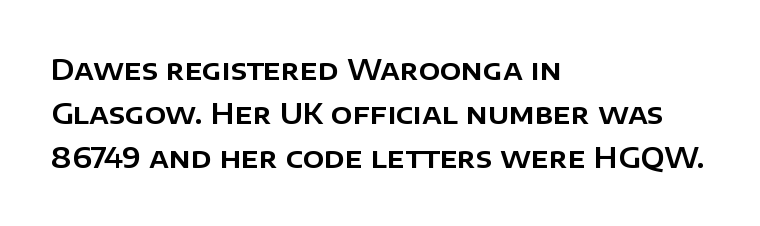
These lines keep a tight, regular rhythm from letter to letter. Observe the absence of serifs on each vertical stroke in this sample. The words here are not underlined. Do the characters align in a grid? No, the font is proportional. Line spacing here is normal.
